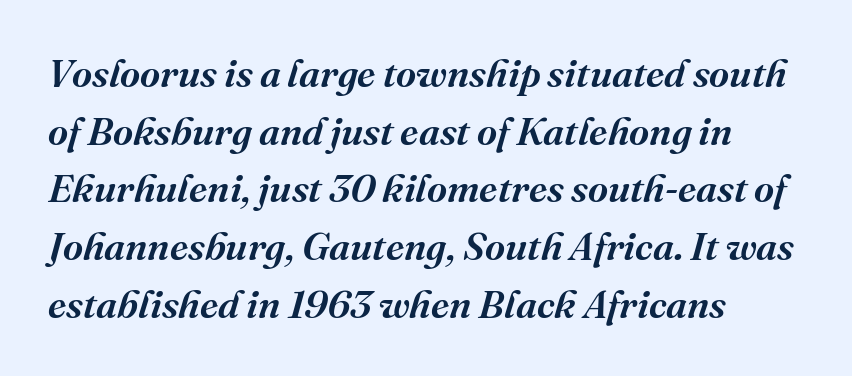
{"serif": "yes", "italic": "yes", "lean": "right", "slant_degrees": 16, "bold": "semi", "weight": "semibold", "width": "normal", "stroke_contrast": "medium", "x_height": "medium", "monospaced": "no", "underline": "no", "align": "left", "line_spacing": "normal", "line_spacing_ratio": 1.48, "letter_spacing": "normal", "letter_spacing_em": 0.0, "glyph_px": 39}
